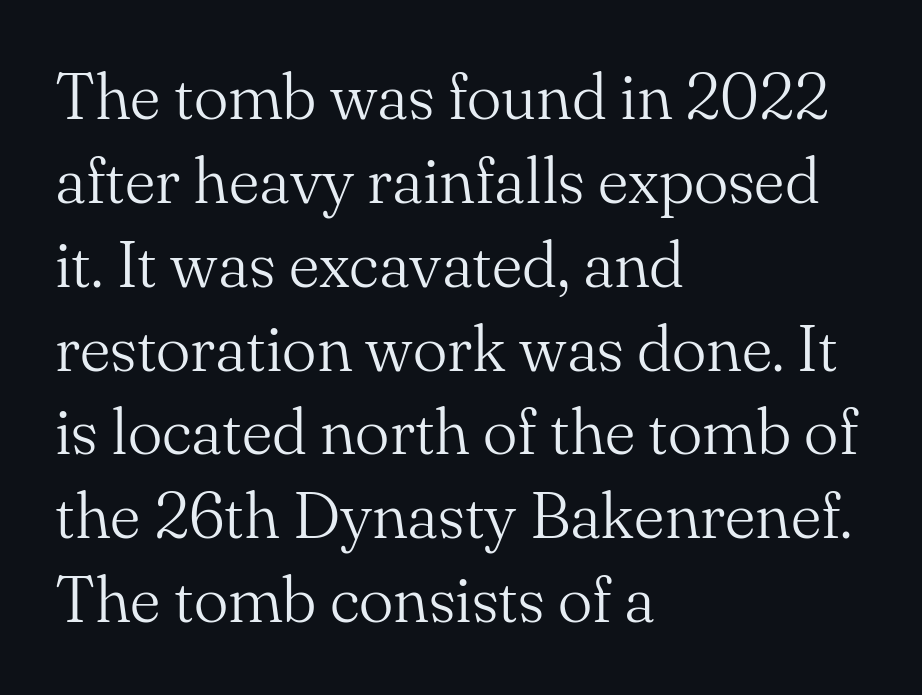
No extra ink here — the face is not bold. Quick note: interline space is typical. Descender tails drop into unmarked territory. Horizontal alignment here is leftward, the default for most running prose.
